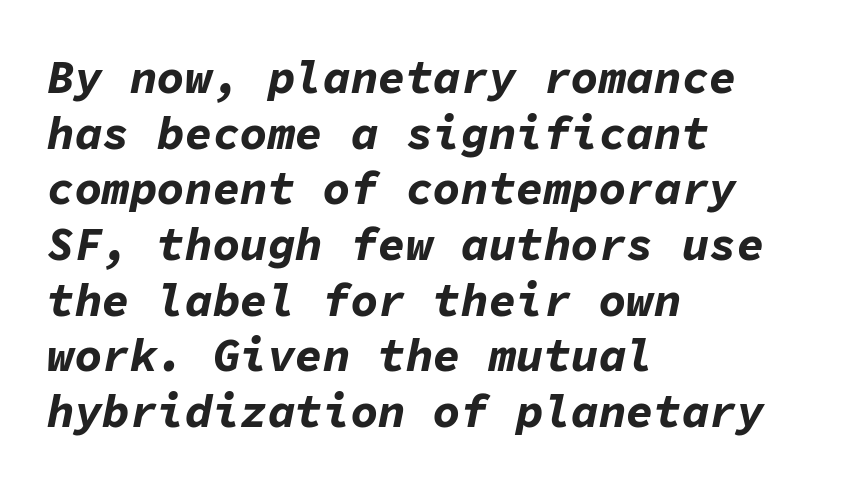
Italic: yes, the glyphs are oblique. How heavy is the stroke? Heavy — this is a bold. Glyph-to-glyph distance matches everyday printed text. This sample has the even, mechanical cadence of fixed-width lettering.
